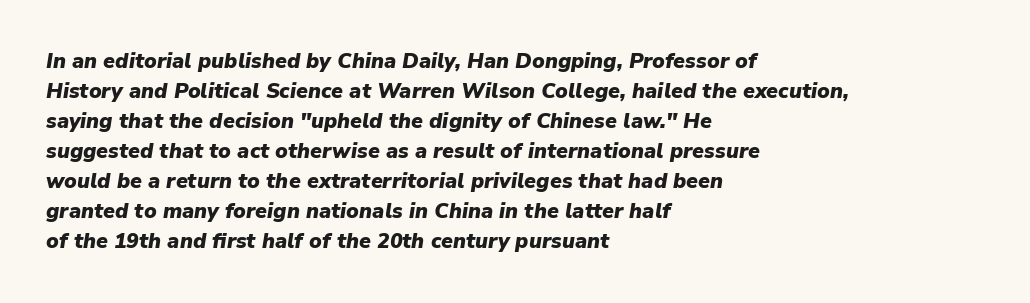
Q: Is the text bold? A: Yes.
Q: Is the text italic (slanted)? A: Yes, it leans right by about 9 degrees.
Q: Is the text underlined? A: No.
Q: How is the paragraph aligned? A: Left-aligned.
Q: Is the spacing between letters normal or unusually wide? A: Normal.
Q: Is the spacing between lines tight, normal or loose? A: Normal.
